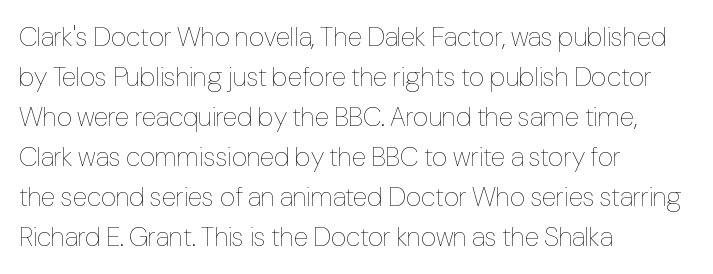
Italic: no, the glyphs are upright roman. Observe the ordinary spacing: letters are neighbours, not strangers. Line spacing here is normal. The zone under the glyphs is completely vacant. These lines stack with their left ends in a neat column.
